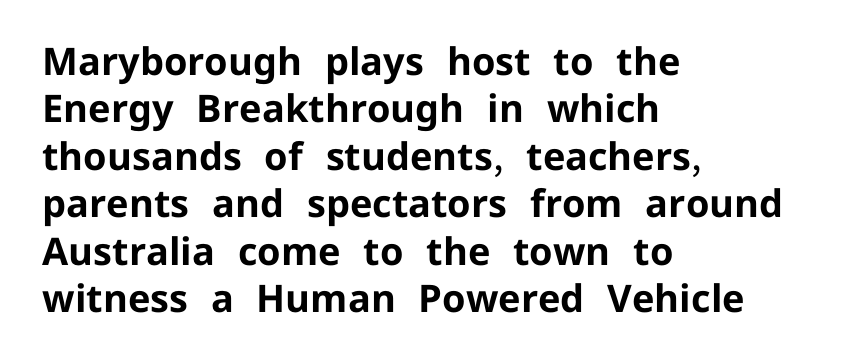
Heavy-handed strokes throughout: this text is bold. Lines of text with bare space underneath. How are the letters spaced? Ordinarily, with no added tracking. If you measured baseline to baseline, you'd find a middling distance. The letters advance in unequal steps, a hallmark of proportional type.
